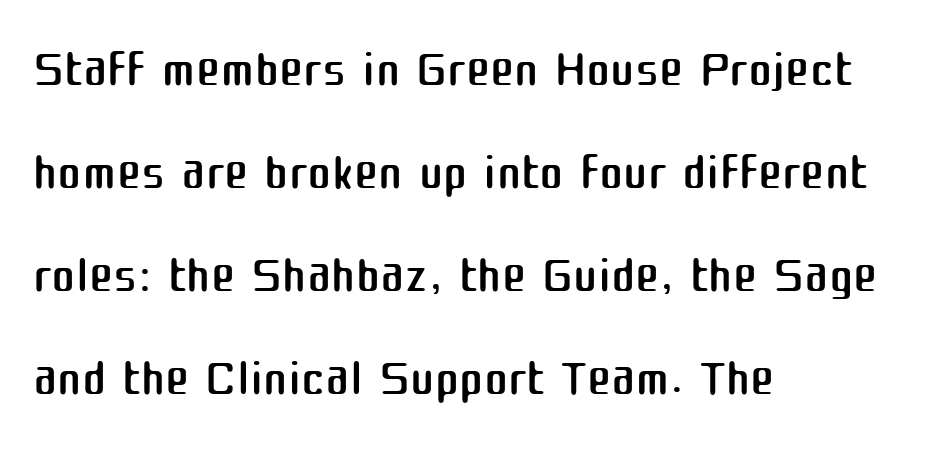
A typesetter would call this proportional, since set widths differ per character. The lines sit at an ordinary, default distance from one another. Posture: straight, roman, zero tilt. The space directly below the letters is spotless.
